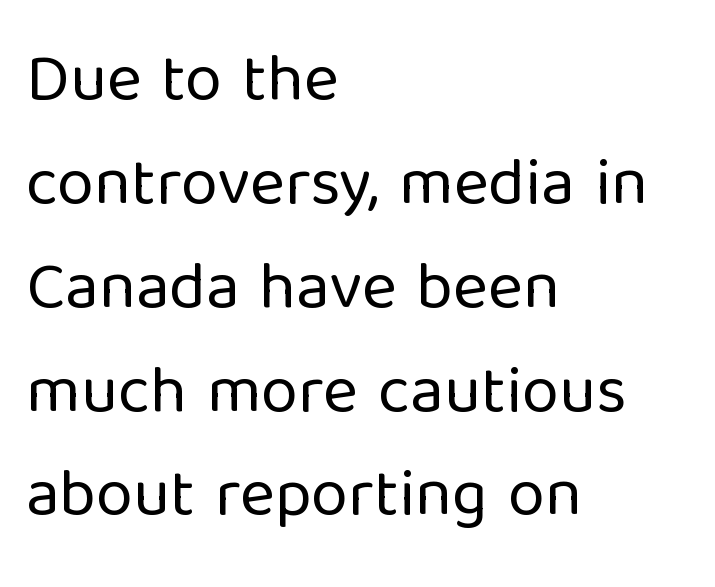
{"serif": "no", "italic": "no", "bold": "no", "weight": "regular", "width": "normal", "stroke_contrast": "low", "x_height": "medium", "monospaced": "no", "underline": "no", "align": "left", "line_spacing": "normal", "line_spacing_ratio": 1.55, "letter_spacing": "normal", "letter_spacing_em": 0.0, "glyph_px": 67}
